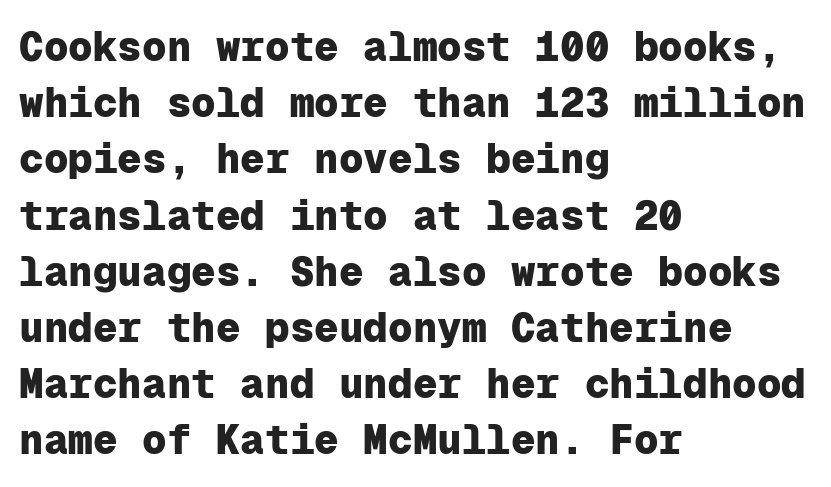
{"serif": "no", "italic": "no", "bold": "yes", "weight": "heavy", "width": "normal", "stroke_contrast": "low", "x_height": "medium", "monospaced": "yes", "underline": "no", "align": "left", "line_spacing": "normal", "line_spacing_ratio": 1.37, "letter_spacing": "normal", "letter_spacing_em": 0.0, "glyph_px": 41}
